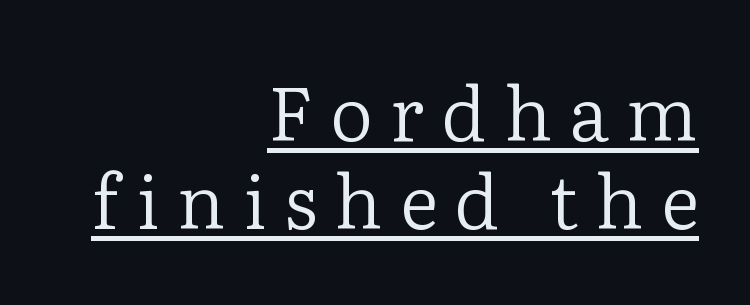
The image shows 75 px regular-weight serif type, upright; set right-aligned, line spacing 1.17x, unusually wide letter spacing (+0.23 em), underlined; low stroke contrast and a medium x-height.
